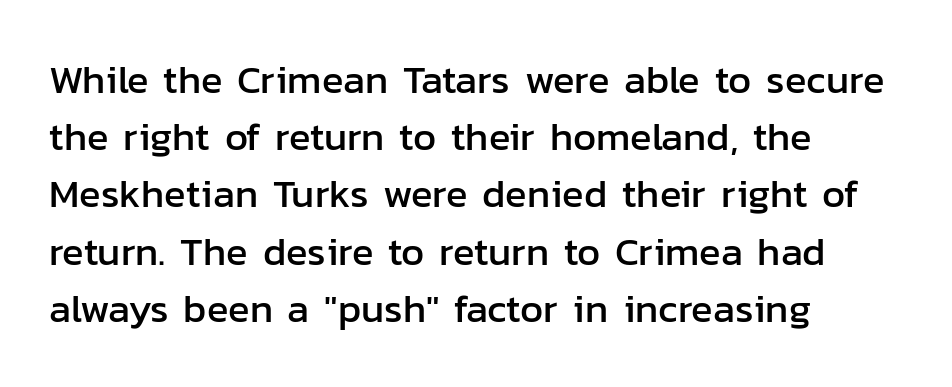
{"serif": "no", "italic": "no", "width": "normal", "stroke_contrast": "low", "x_height": "medium", "monospaced": "no", "underline": "no", "align": "left", "line_spacing": "normal", "line_spacing_ratio": 1.43, "letter_spacing": "normal", "letter_spacing_em": 0.0, "glyph_px": 40}
